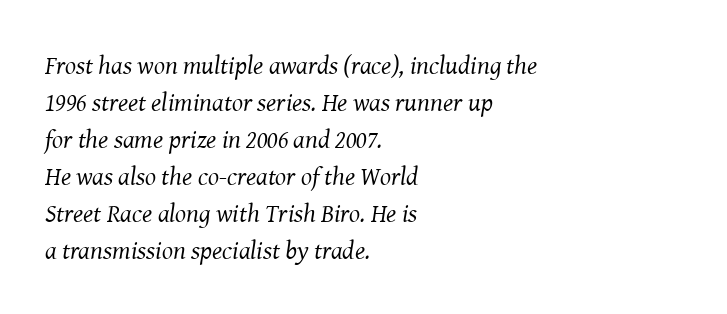
Tracking value appears to be zero — textbook default spacing. The letterforms sit at book weight or below. Beneath every word, the page is bare. The font's italic variant was chosen for this text. The leading is moderate, giving the passage an even texture.
